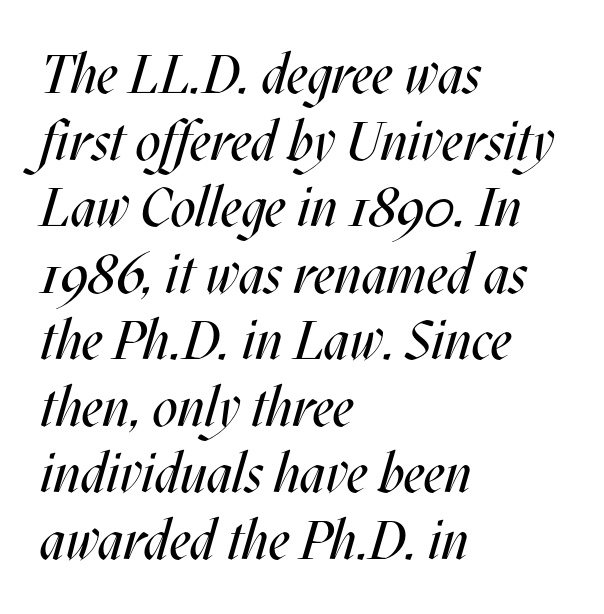
Q: Is the text bold? A: No.
Q: Is the text italic (slanted)? A: Yes, it leans right by about 17 degrees.
Q: Is the text underlined? A: No.
Q: How is the paragraph aligned? A: Left-aligned.
Q: Is the spacing between letters normal or unusually wide? A: Normal.
Q: Width (condensed, normal, or wide)? A: Condensed.
Q: Stroke contrast? A: Medium.
Q: x-height? A: Large.
Q: Monospaced? A: No.
